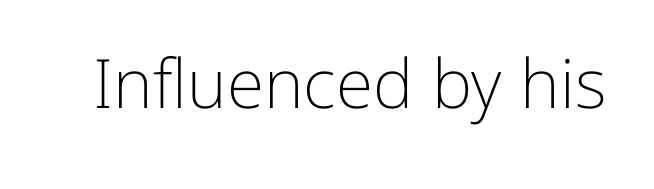
{"serif": "no", "italic": "no", "bold": "no", "weight": "light", "width": "normal", "stroke_contrast": "low", "x_height": "medium", "monospaced": "no", "underline": "no", "letter_spacing": "normal", "letter_spacing_em": 0.0, "glyph_px": 68}
